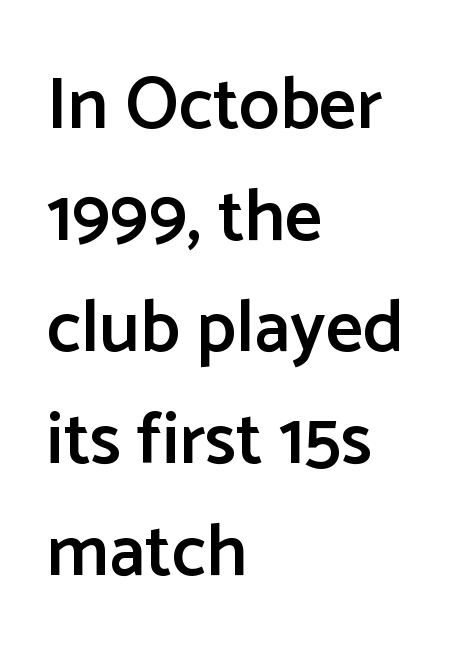
The image shows 73 px semibold sans-serif type, upright; set left-aligned, normal line spacing (1.53x), normal letter spacing, not underlined; low stroke contrast and a medium x-height.
